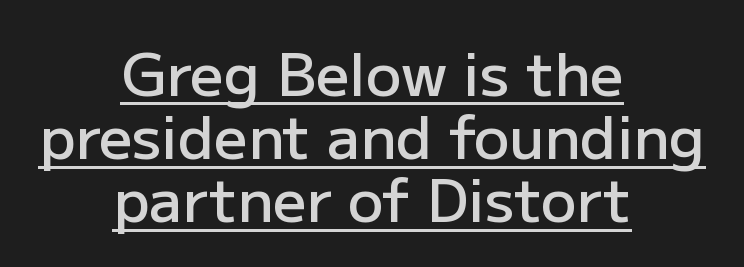
Q: Is the text bold? A: Semi-bold.
Q: Is the text italic (slanted)? A: No, it is upright.
Q: Is the typeface a serif or a sans-serif typeface? A: Sans-serif.
Q: Is the text underlined? A: Yes.
Q: How is the paragraph aligned? A: Centered.
Q: Is the spacing between letters normal or unusually wide? A: Normal.
Q: Is the spacing between lines tight, normal or loose? A: Tight.
Q: Width (condensed, normal, or wide)? A: Normal.
Q: Stroke contrast? A: Low.
Q: x-height? A: Medium.
Q: Monospaced? A: No.
